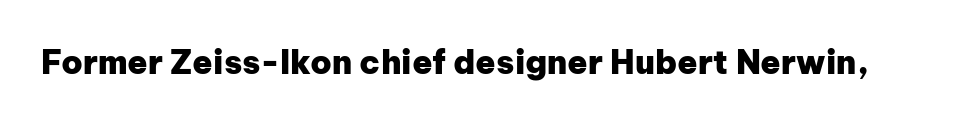
{"serif": "no", "italic": "no", "bold": "yes", "weight": "heavy", "width": "normal", "stroke_contrast": "low", "x_height": "medium", "monospaced": "no", "underline": "no", "letter_spacing": "normal", "letter_spacing_em": 0.0, "glyph_px": 33}
